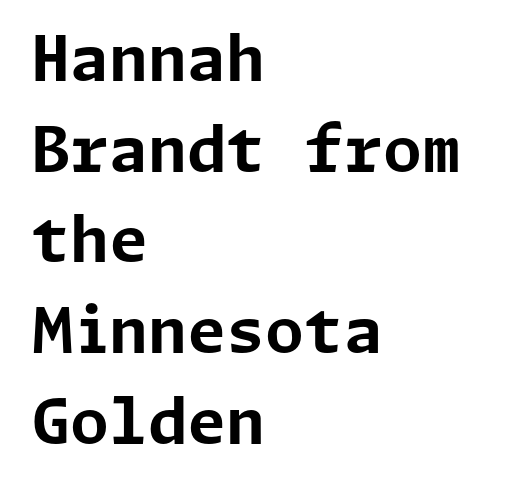
Q: Is the text bold? A: Yes.
Q: Is the text italic (slanted)? A: No, it is upright.
Q: Is the typeface a serif or a sans-serif typeface? A: Sans-serif.
Q: Is the text underlined? A: No.
Q: How is the paragraph aligned? A: Left-aligned.
Q: Is the spacing between letters normal or unusually wide? A: Normal.
Q: Is the spacing between lines tight, normal or loose? A: Normal.
Q: Width (condensed, normal, or wide)? A: Normal.
Q: Stroke contrast? A: Low.
Q: x-height? A: Medium.
